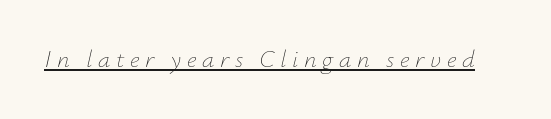
The image shows 25 px text type, italic (leaning right); set unusually wide letter spacing (+0.22 em), underlined.
